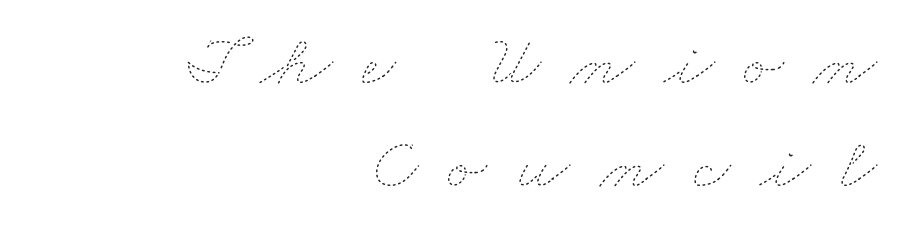
Here the designer chose a conventional face with non-uniform glyph widths. Teacher's note: observe the even right margin — that is flush-right alignment. The strip under each line holds only bare page. Line spacing here is normal. Letters have the restrained weight of plain body copy at most. The face used here is rendered with a markedly widened letterfit.
